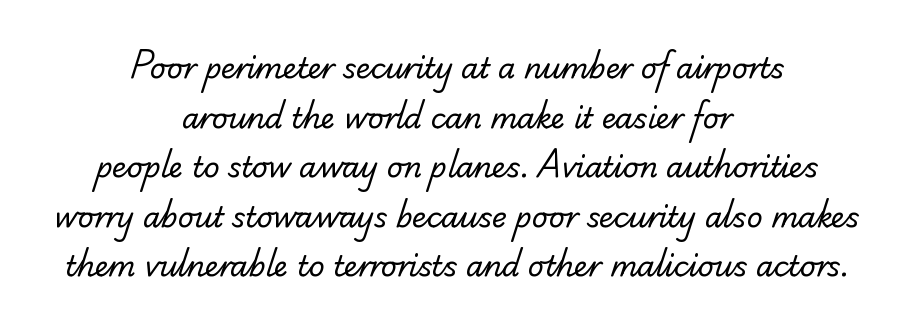
Q: Is the text bold? A: No.
Q: Is the typeface a serif or a sans-serif typeface? A: Serif.
Q: Is the text underlined? A: No.
Q: How is the paragraph aligned? A: Centered.
Q: Is the spacing between letters normal or unusually wide? A: Normal.
Q: Width (condensed, normal, or wide)? A: Normal.
Q: Stroke contrast? A: Low.
Q: x-height? A: Small.
Q: Monospaced? A: No.
